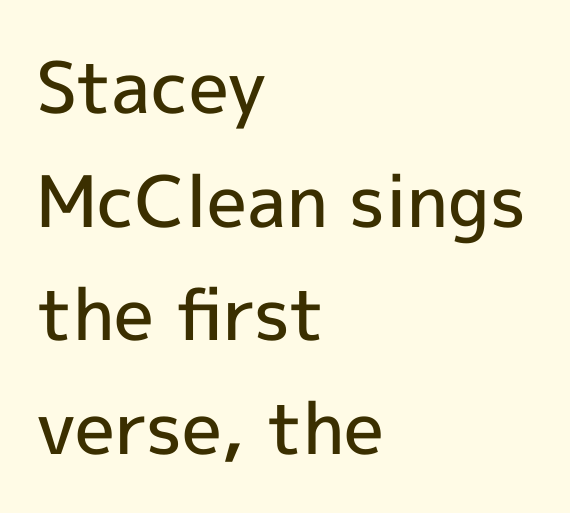
{"serif": "no", "italic": "no", "bold": "semi", "weight": "semibold", "width": "normal", "x_height": "medium", "monospaced": "no", "underline": "no", "align": "left", "line_spacing": "normal", "line_spacing_ratio": 1.6, "letter_spacing": "normal", "letter_spacing_em": 0.0, "glyph_px": 71}
